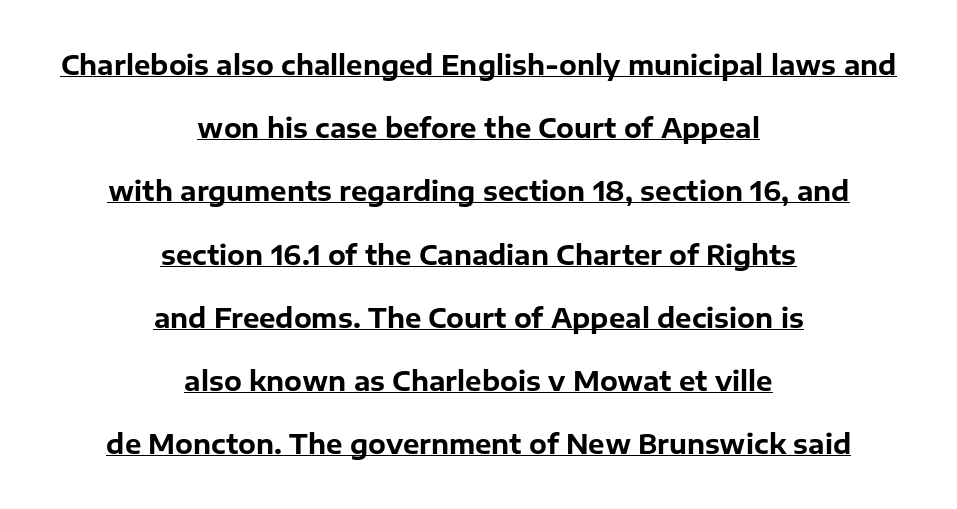
Q: Is the text bold? A: Yes.
Q: Is the text italic (slanted)? A: No, it is upright.
Q: Is the text underlined? A: Yes.
Q: How is the paragraph aligned? A: Centered.
Q: Is the spacing between letters normal or unusually wide? A: Normal.
Q: Is the spacing between lines tight, normal or loose? A: Loose.
